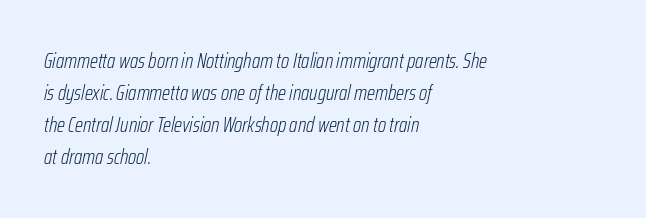
{"italic": "yes", "lean": "right", "slant_degrees": 12, "bold": "no", "underline": "no", "align": "left", "line_spacing": "normal", "line_spacing_ratio": 1.52, "letter_spacing": "normal", "letter_spacing_em": 0.0, "glyph_px": 21}
